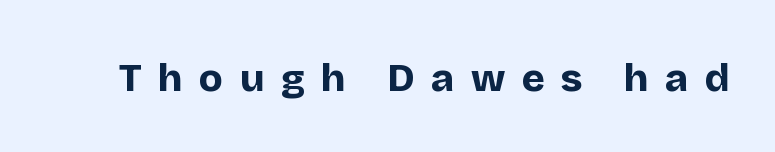
Q: Is the text bold? A: Yes.
Q: Is the text italic (slanted)? A: No, it is upright.
Q: Is the typeface a serif or a sans-serif typeface? A: Sans-serif.
Q: Is the text underlined? A: No.
Q: Is the spacing between letters normal or unusually wide? A: Unusually wide.
Q: Width (condensed, normal, or wide)? A: Normal.
Q: Stroke contrast? A: Low.
Q: x-height? A: Large.
Q: Monospaced? A: No.
